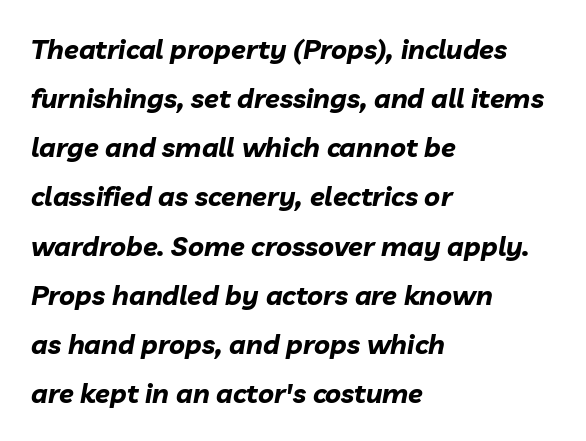
The image shows 27 px bold type, italic (leaning right); set left-aligned, line spacing 1.82x, normal letter spacing, not underlined.
